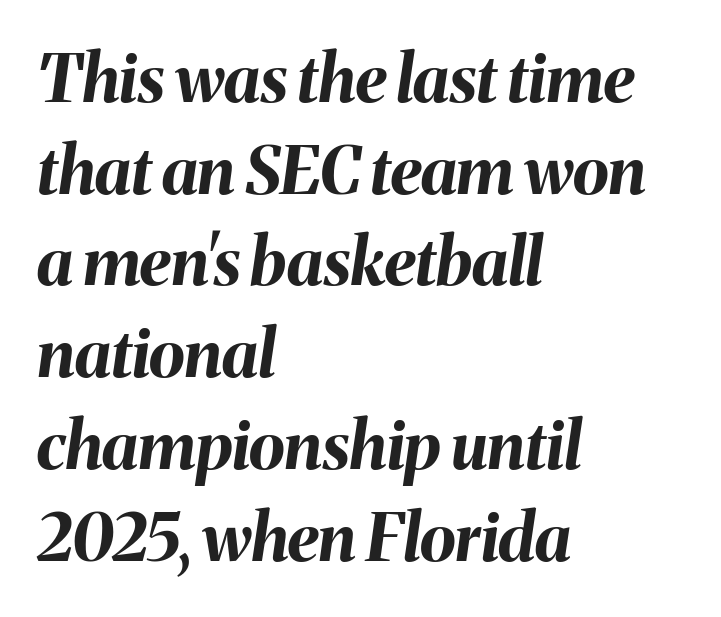
The image shows 66 px bold type, italic (leaning right); set left-aligned, normal line spacing (1.39x), normal letter spacing, not underlined; medium stroke contrast and a medium x-height.
